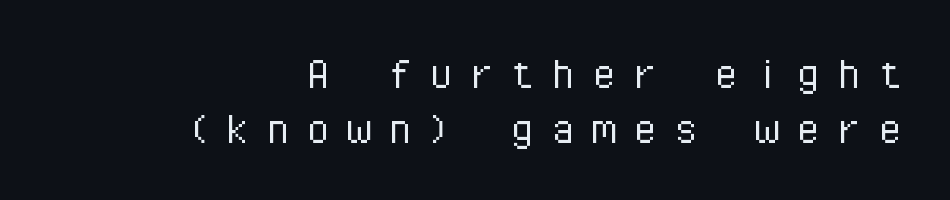
The image shows 51 px light sans-serif type, upright, monospaced; set right-aligned, tight line spacing (1.08x), unusually wide letter spacing (+0.3 em), not underlined; low stroke contrast and a medium x-height.
